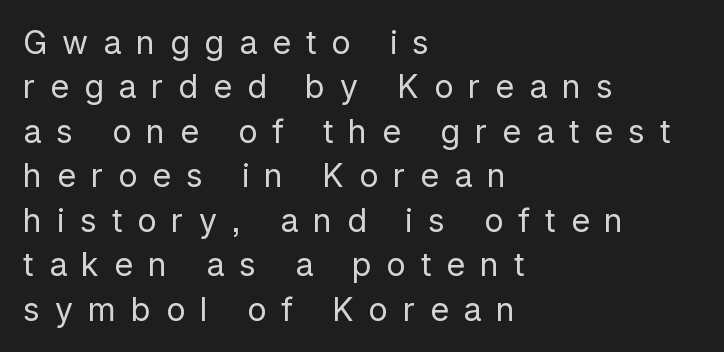
The image shows 32 px regular-weight sans-serif type, upright; set left-aligned, normal line spacing (1.39x), unusually wide letter spacing (+0.47 em), not underlined; low stroke contrast and a medium x-height.
